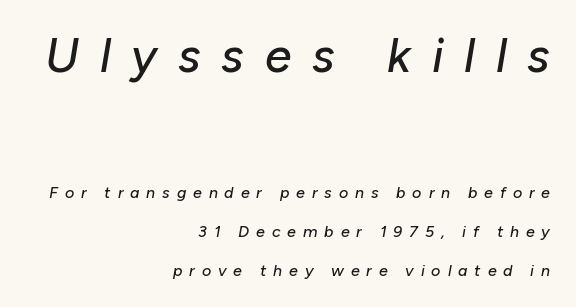
The designer gave the opening block more size than the closing block. Each row of text sits above clean, open space. Caption: multi-line text, flush right, ragged left. Does the leading feel generous? Absolutely, it's lavish.
